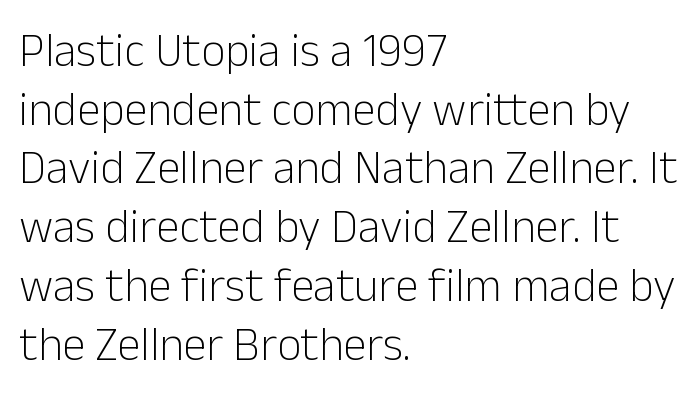
{"serif": "no", "italic": "no", "bold": "no", "weight": "light", "width": "normal", "stroke_contrast": "low", "x_height": "medium", "monospaced": "no", "underline": "no", "align": "left", "line_spacing": "normal", "line_spacing_ratio": 1.25, "letter_spacing": "normal", "letter_spacing_em": 0.0, "glyph_px": 47}
